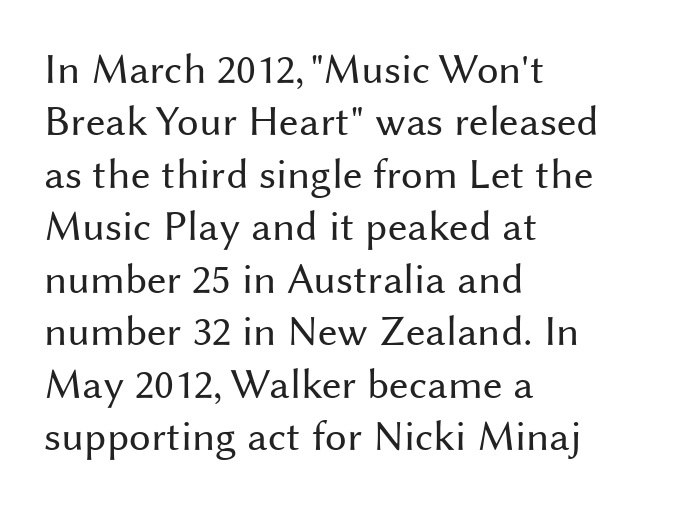
Character widths vary here, with narrow letters taking less room than wide ones. No word sits above an underline. Every character sits straight up, as roman type does. No extra tracking has been applied to these lines. Bold? No — there's no thickening of the strokes. A sans-serif font was chosen for this passage.
